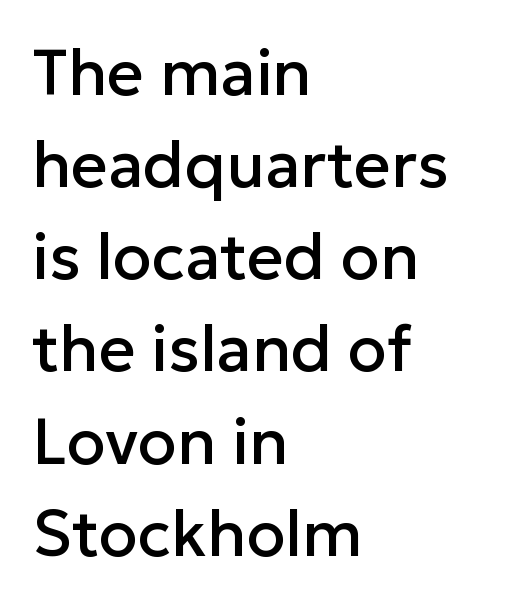
The image shows 64 px sans-serif type, upright; set left-aligned, normal line spacing (1.44x), normal letter spacing, not underlined; low stroke contrast and a medium x-height.
